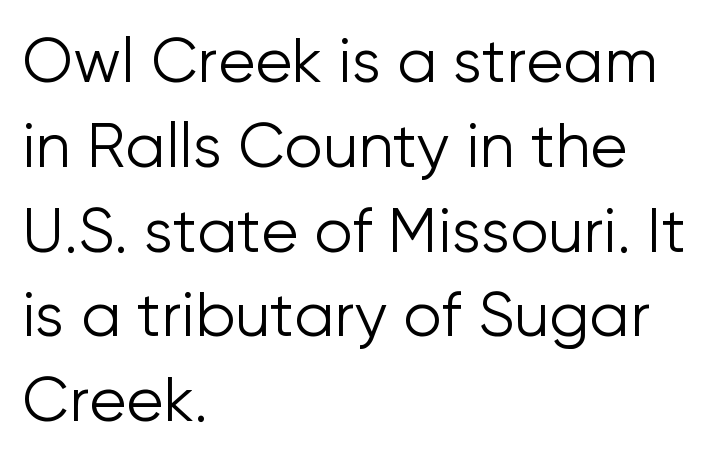
When letters stand straight like this, we call the style roman or upright. The foot of each line stays bare and open. Whoever set this chose a conventional vertical rhythm. No feet cap the strokes, marking this as sans-serif type. The letters advance in unequal steps, a hallmark of proportional type. A typesetter would call this zero additional tracking.
